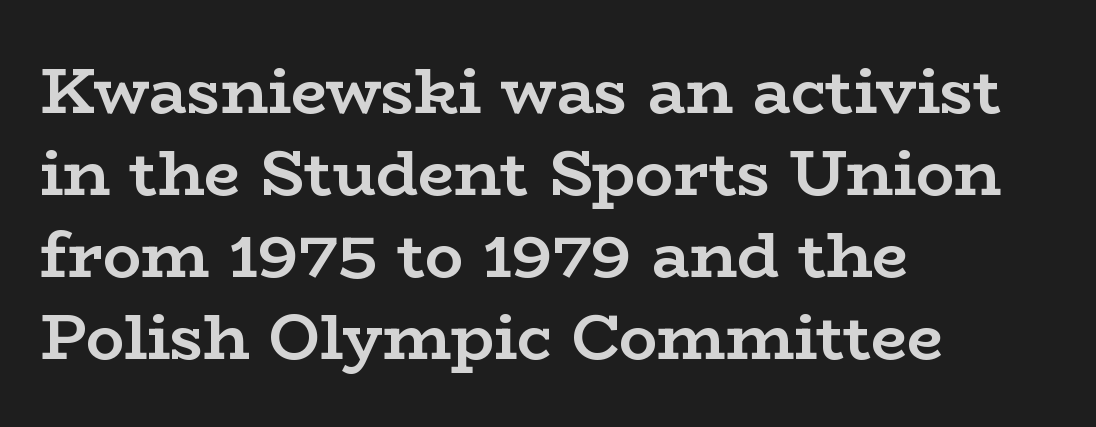
This is heavy type, rendered in bold. Check where the strokes stop: tiny serifs finish them off. Designer's note — italics off, roman on. Does extra space separate the letters? No, they use regular spacing. The lines sit at an ordinary, default distance from one another.
